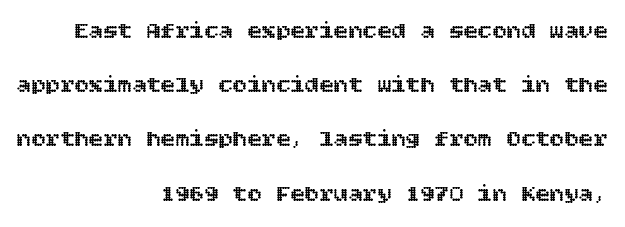
A student would call this right alignment; a typographer would say flush right, rag left. Posture: upright roman. Descenders hang freely into open space. Compared with typical paragraphs, the rows here are farther apart. Here the glyphs are tracked normally, forming tight word shapes.
